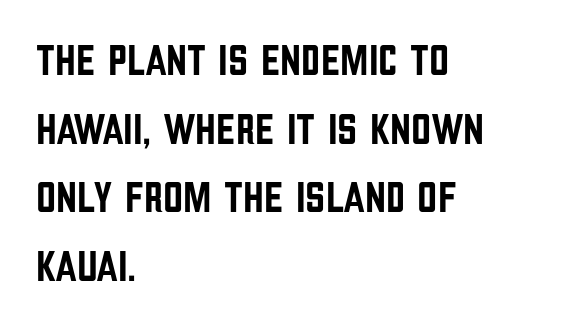
Q: Is the text italic (slanted)? A: No, it is upright.
Q: Is the typeface a serif or a sans-serif typeface? A: Sans-serif.
Q: Is the text underlined? A: No.
Q: How is the paragraph aligned? A: Left-aligned.
Q: Is the spacing between letters normal or unusually wide? A: Normal.
Q: Is the spacing between lines tight, normal or loose? A: Normal.
Q: Width (condensed, normal, or wide)? A: Condensed.
Q: Stroke contrast? A: Low.
Q: x-height? A: Large.
Q: Monospaced? A: No.
